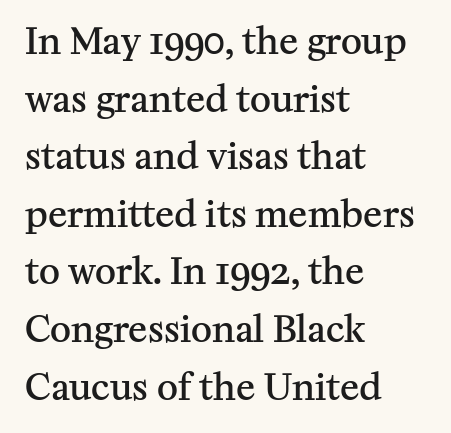
Q: Is the text bold? A: Semi-bold.
Q: Is the text italic (slanted)? A: No, it is upright.
Q: Is the typeface a serif or a sans-serif typeface? A: Serif.
Q: Is the text underlined? A: No.
Q: How is the paragraph aligned? A: Left-aligned.
Q: Is the spacing between letters normal or unusually wide? A: Normal.
Q: Is the spacing between lines tight, normal or loose? A: Normal.
Q: Width (condensed, normal, or wide)? A: Normal.
Q: Stroke contrast? A: Medium.
Q: x-height? A: Medium.
Q: Monospaced? A: No.
